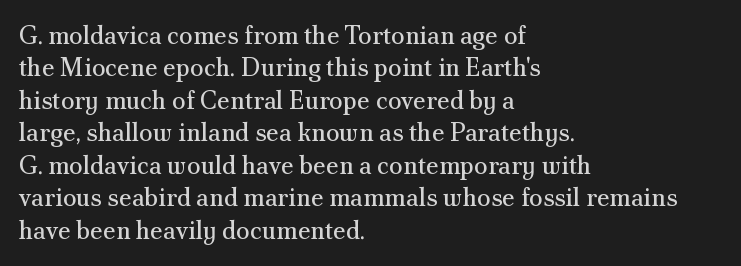
{"italic": "no", "bold": "no", "underline": "no", "align": "left", "line_spacing": "normal", "line_spacing_ratio": 1.3, "letter_spacing": "normal", "letter_spacing_em": 0.0, "glyph_px": 25}
